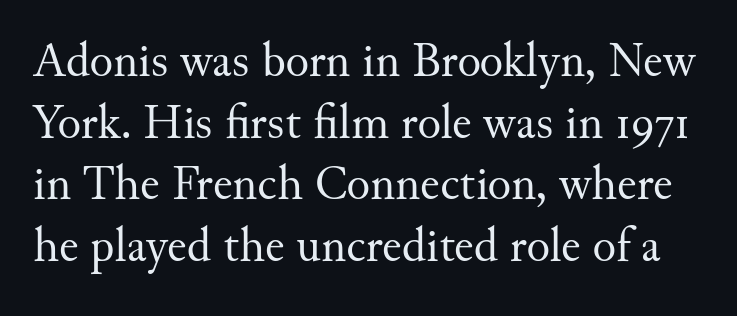
Looks like regular typesetting: each glyph gets only the width it needs. A normal amount of white space separates one row of letters from the next. The specimen reads as upright at a glance. Just letters on the line, the space beneath them empty. A serif font was chosen for this passage. The rendering keeps characters at their native spacing.
